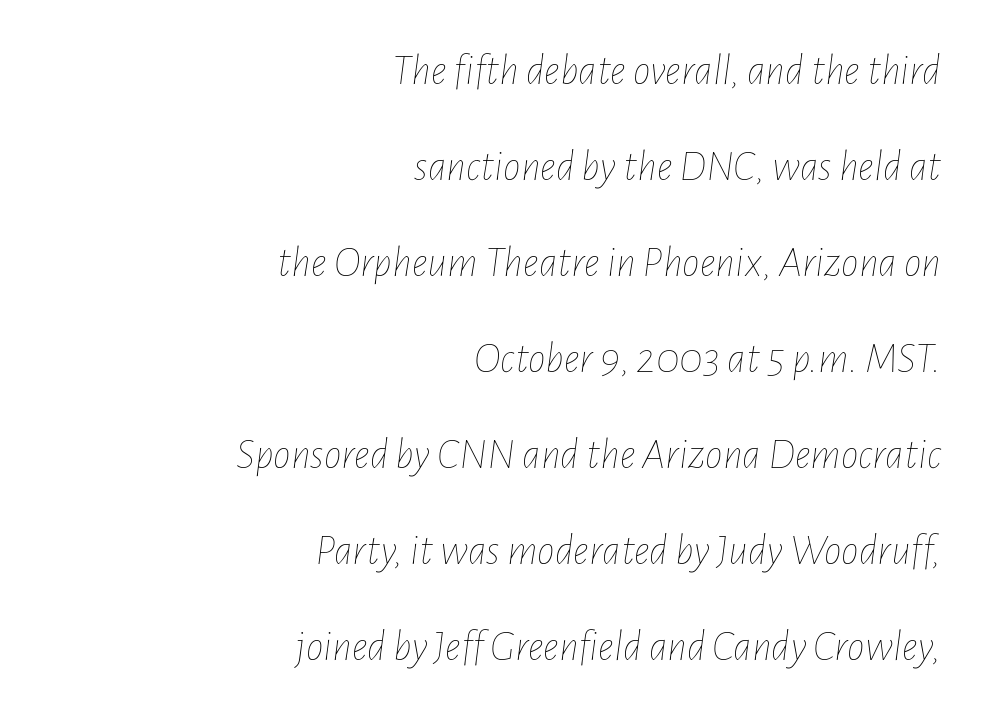
The lines are spread far apart with generous leading. Counters stay open thanks to moderate or lighter strokes. The typesetter chose a ragged-left arrangement here. Notice how the stems are inclined rather than vertical — that's the hallmark of italics.
